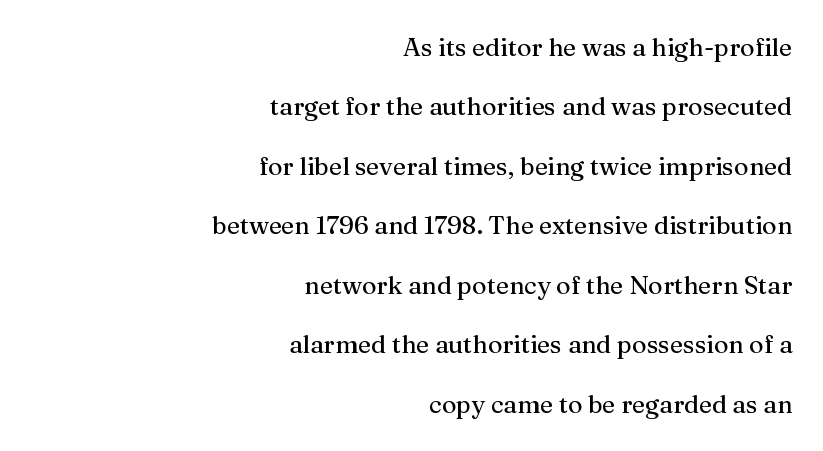
Q: Is the text italic (slanted)? A: No, it is upright.
Q: Is the text underlined? A: No.
Q: How is the paragraph aligned? A: Right-aligned.
Q: Is the spacing between letters normal or unusually wide? A: Normal.
Q: Is the spacing between lines tight, normal or loose? A: Loose.
